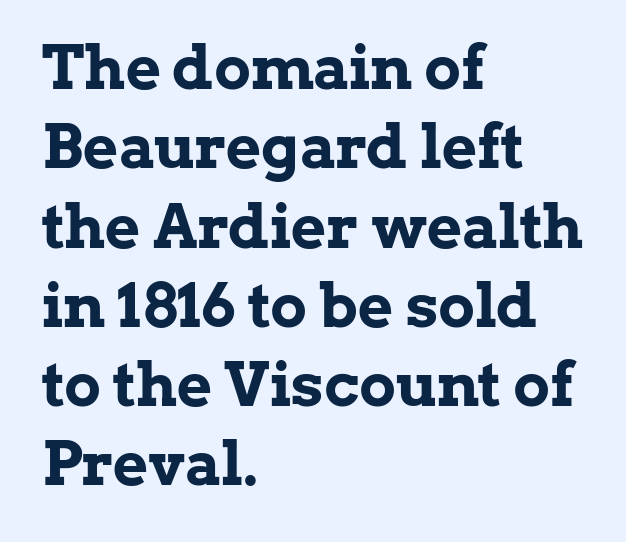
Q: Is the text bold? A: Yes.
Q: Is the text italic (slanted)? A: No, it is upright.
Q: Is the typeface a serif or a sans-serif typeface? A: Serif.
Q: Is the text underlined? A: No.
Q: How is the paragraph aligned? A: Left-aligned.
Q: Is the spacing between letters normal or unusually wide? A: Normal.
Q: Is the spacing between lines tight, normal or loose? A: Normal.
Q: Width (condensed, normal, or wide)? A: Normal.
Q: Stroke contrast? A: Low.
Q: x-height? A: Medium.
Q: Monospaced? A: No.
